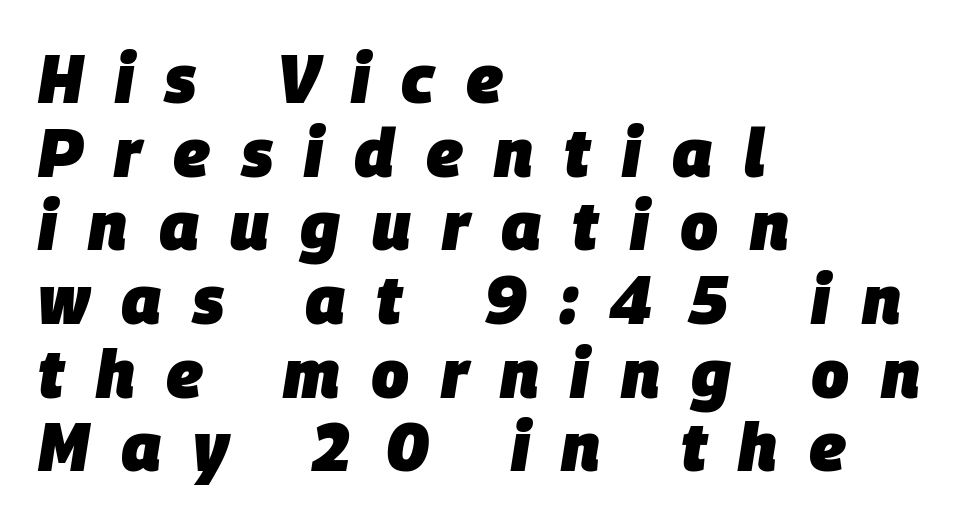
Reading down the block, your eye returns to a fixed left position each line. Decoration check: the copy has no underline. Honestly, the rows look squashed on top of each other. Between one letter and the next there's a generous, obvious gap. The sample has been set heavy, in full bold. Character widths vary here, with narrow letters taking less room than wide ones.
